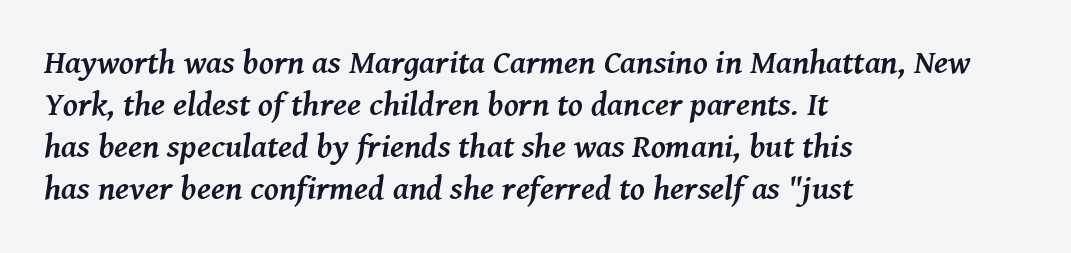
Any mark beneath the type? The region is blank. How would I describe the line gaps? Plain and ordinary. The face used here is proportionally spaced, like ordinary book or web type. Each letter's strokes conclude with small projecting serifs. The strokes are fattened all the way to bold. These lines stack with their left ends in a neat column.
